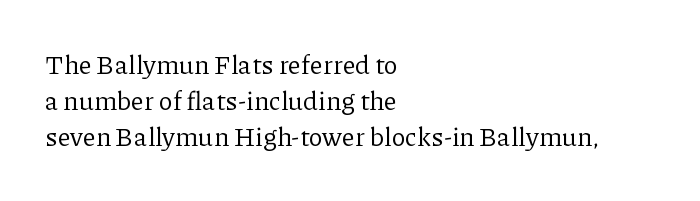
The image shows 26 px text type, upright; set left-aligned, normal line spacing (1.39x), normal letter spacing, not underlined.
